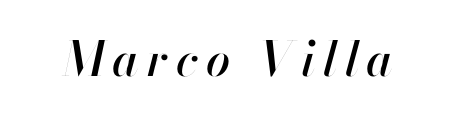
{"italic": "yes", "lean": "right", "slant_degrees": 13, "width": "normal", "stroke_contrast": "high", "x_height": "small", "monospaced": "no", "underline": "no", "glyph_px": 48}
